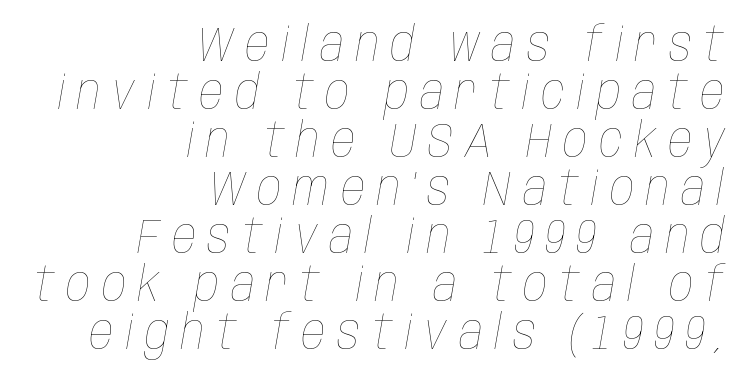
The typeface has the unassuming heft of standard copy or less. These lines are rendered in a variable-pitch font. The lines are quadded right. Here the glyphs are tracked loosely, breaking word shapes into spaced letters. Style check: oblique.
